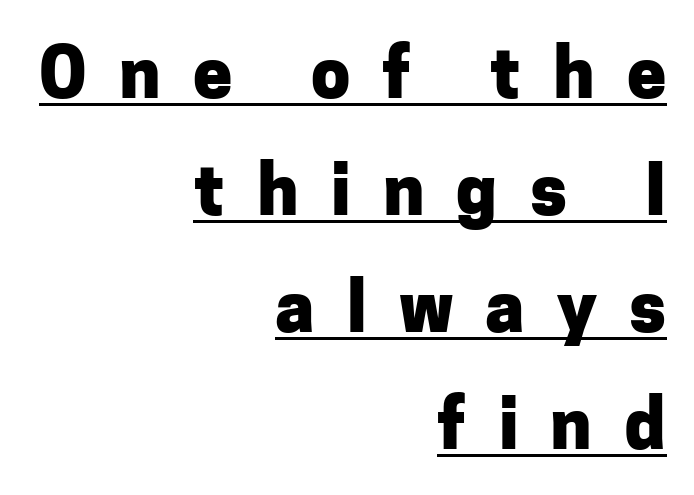
Q: Is the text bold? A: Yes.
Q: Is the text italic (slanted)? A: No, it is upright.
Q: Is the typeface a serif or a sans-serif typeface? A: Sans-serif.
Q: Is the text underlined? A: Yes.
Q: How is the paragraph aligned? A: Right-aligned.
Q: Is the spacing between letters normal or unusually wide? A: Unusually wide.
Q: Is the spacing between lines tight, normal or loose? A: Normal.
Q: Width (condensed, normal, or wide)? A: Normal.
Q: Stroke contrast? A: Low.
Q: x-height? A: Medium.
Q: Monospaced? A: No.
